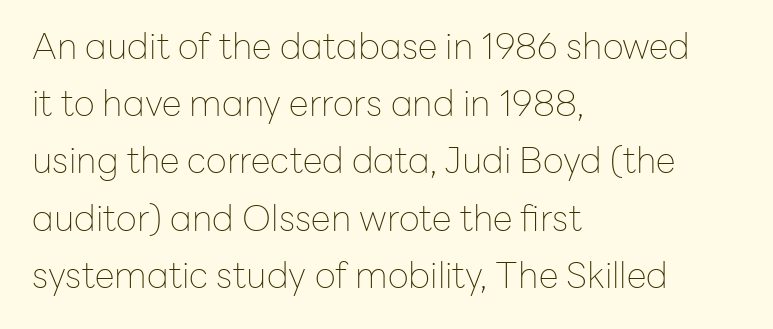
The image shows 36 px thin sans-serif type, upright; set left-aligned, normal line spacing (1.59x), normal letter spacing, not underlined; low stroke contrast and a medium x-height.
